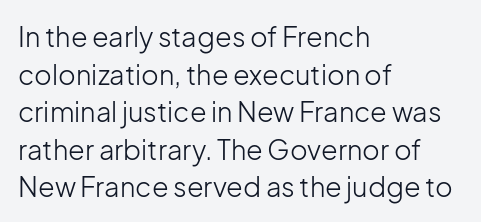
Q: Is the text bold? A: No.
Q: Is the text italic (slanted)? A: No, it is upright.
Q: Is the text underlined? A: No.
Q: How is the paragraph aligned? A: Left-aligned.
Q: Is the spacing between letters normal or unusually wide? A: Normal.
Q: Is the spacing between lines tight, normal or loose? A: Normal.
